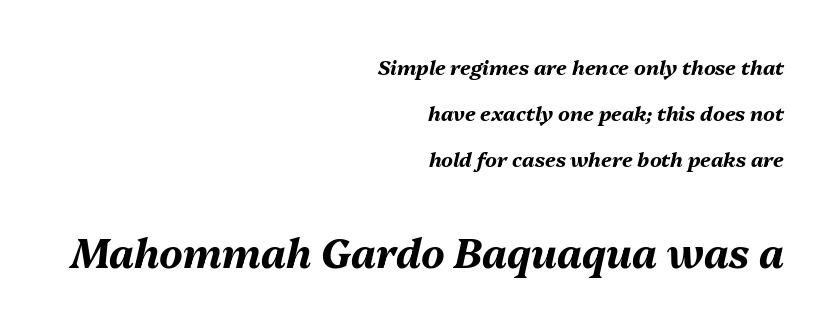
Q: Is the text bold? A: Yes.
Q: Is the text italic (slanted)? A: Yes, it leans right by about 13 degrees.
Q: Is the text underlined? A: No.
Q: How is the paragraph aligned? A: Right-aligned.
Q: Is the spacing between letters normal or unusually wide? A: Normal.
Q: Is the spacing between lines tight, normal or loose? A: Loose.
Q: Which block of text is set in a larger size, the first (top) or the second (bottom)? A: The second (bottom) one.
Q: Width (condensed, normal, or wide)? A: Normal.
Q: Stroke contrast? A: Medium.
Q: x-height? A: Medium.
Q: Monospaced? A: No.
